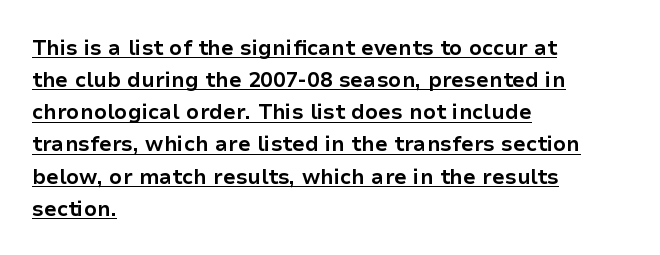
{"italic": "no", "bold": "yes", "underline": "yes", "align": "left", "line_spacing": "normal", "line_spacing_ratio": 1.53, "letter_spacing": "normal", "letter_spacing_em": 0.0, "glyph_px": 21}
